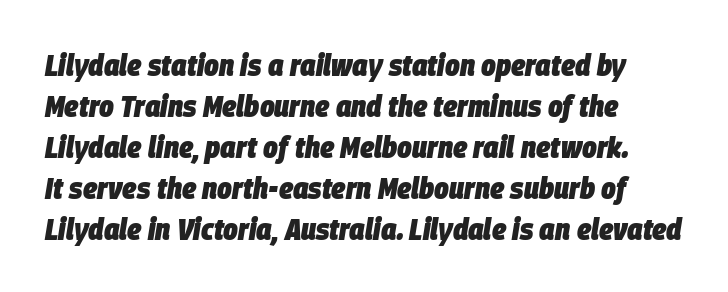
{"italic": "yes", "lean": "right", "slant_degrees": 9, "bold": "yes", "weight": "heavy", "width": "condensed", "stroke_contrast": "low", "x_height": "large", "monospaced": "no", "underline": "no", "align": "left", "line_spacing": "normal", "line_spacing_ratio": 1.32, "letter_spacing": "normal", "letter_spacing_em": 0.0, "glyph_px": 31}
